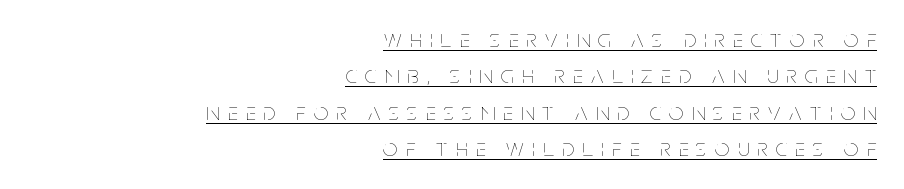
Q: Is the text bold? A: No.
Q: Is the text italic (slanted)? A: No, it is upright.
Q: Is the text underlined? A: Yes.
Q: How is the paragraph aligned? A: Right-aligned.
Q: Is the spacing between letters normal or unusually wide? A: Unusually wide.
Q: Is the spacing between lines tight, normal or loose? A: Normal.
